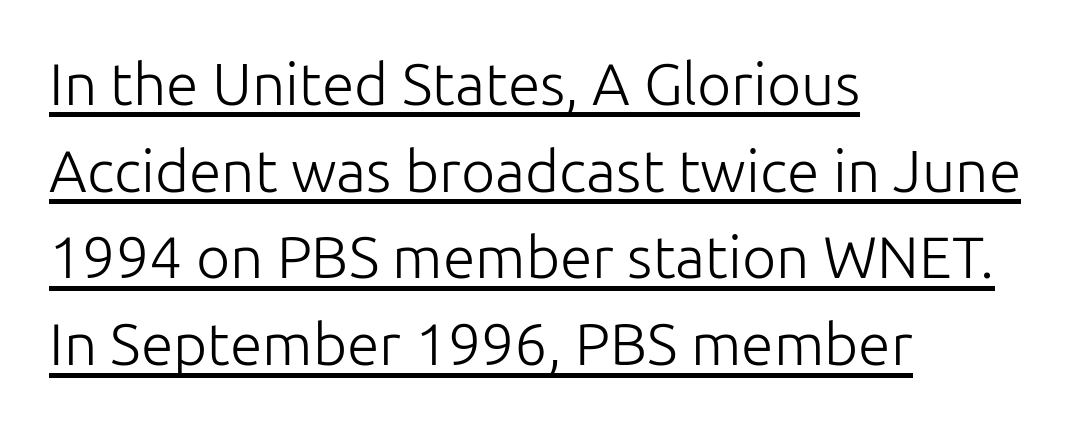
{"serif": "no", "italic": "no", "bold": "no", "weight": "light", "width": "normal", "stroke_contrast": "low", "x_height": "medium", "monospaced": "no", "underline": "yes", "align": "left", "line_spacing": "normal", "line_spacing_ratio": 1.47, "letter_spacing": "normal", "letter_spacing_em": 0.0, "glyph_px": 59}
